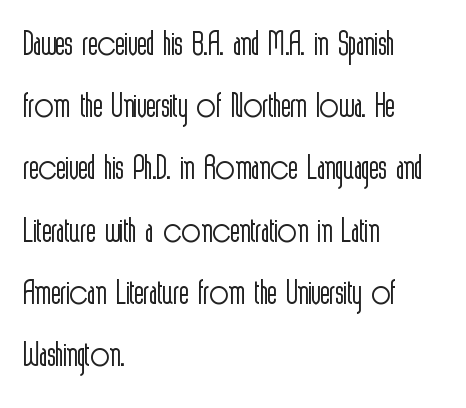
The image shows 49 px light, condensed sans-serif type, upright; set left-aligned, normal line spacing (1.27x), normal letter spacing, not underlined; a medium x-height.
